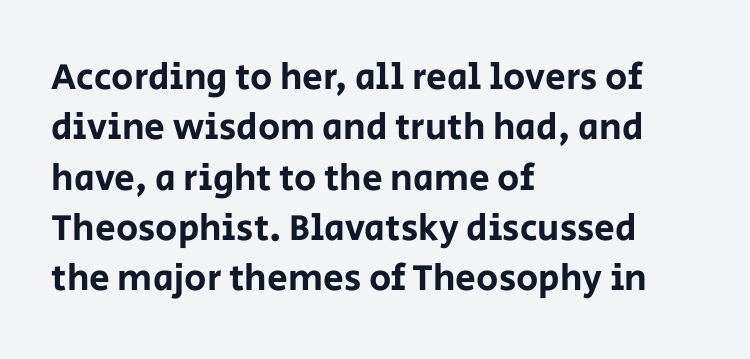
Here the designer chose a conventional face with non-uniform glyph widths. The line-height multiplier appears to be the usual default. If you drew a ruler down the left edge, every line would touch it. To sum up the face: it is a sans, with no serifs. Quick note: underline off. How are the letters spaced? Ordinarily, with no added tracking.
